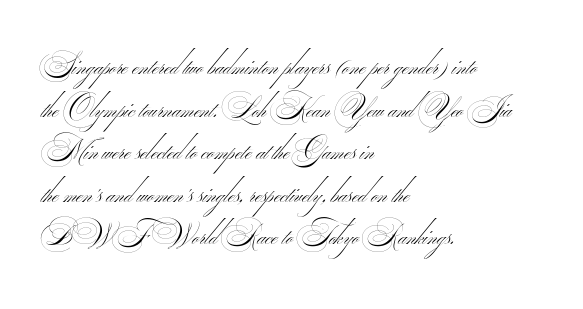
Q: Is the text bold? A: No.
Q: Is the typeface a serif or a sans-serif typeface? A: Sans-serif.
Q: Is the text underlined? A: No.
Q: How is the paragraph aligned? A: Left-aligned.
Q: Is the spacing between letters normal or unusually wide? A: Normal.
Q: Is the spacing between lines tight, normal or loose? A: Normal.
Q: Width (condensed, normal, or wide)? A: Wide.
Q: Stroke contrast? A: Medium.
Q: Monospaced? A: No.
